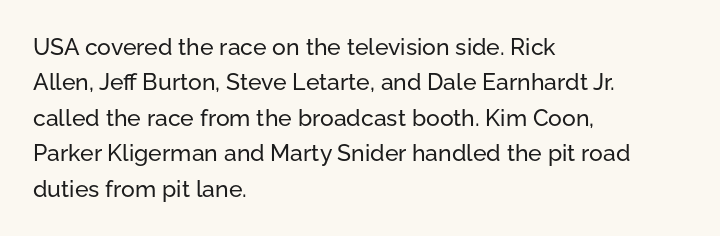
{"italic": "no", "underline": "no", "align": "left", "line_spacing": "normal", "line_spacing_ratio": 1.54, "letter_spacing": "normal", "letter_spacing_em": 0.0, "glyph_px": 23}
